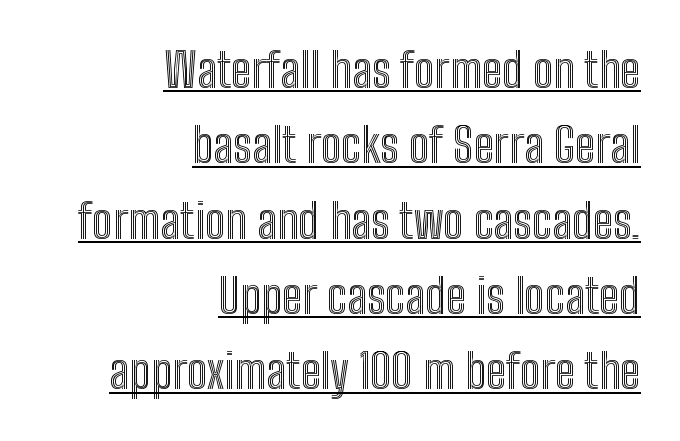
The image shows 48 px condensed type, upright; set right-aligned, normal line spacing (1.57x), normal letter spacing, underlined; a medium x-height.
